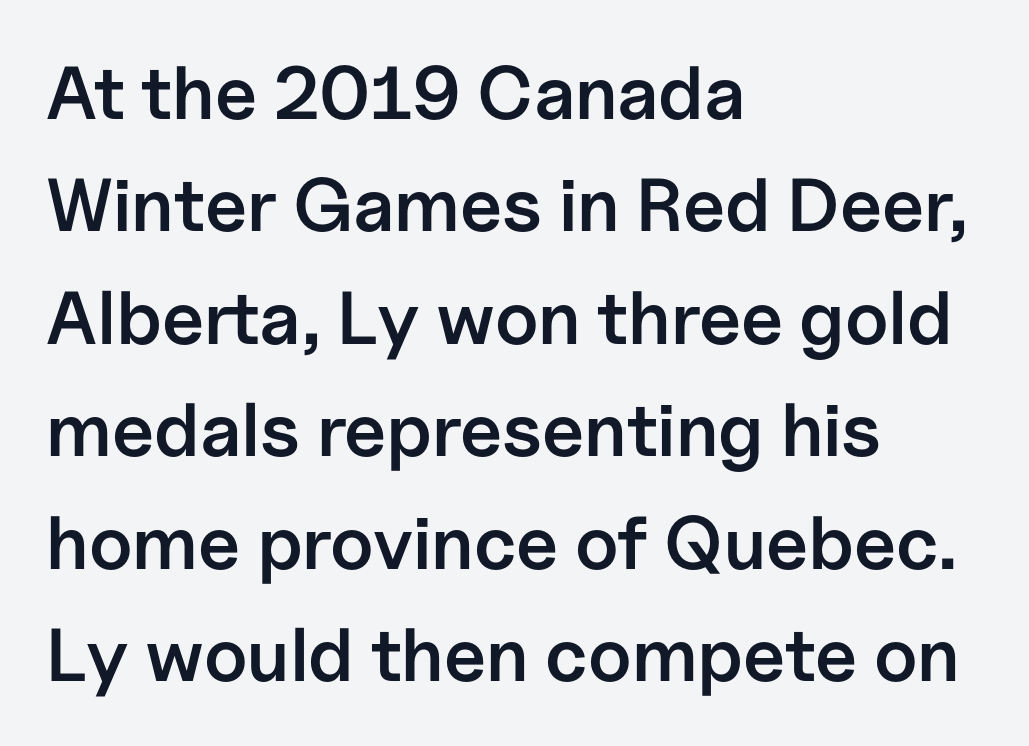
{"serif": "no", "italic": "no", "bold": "semi", "weight": "semibold", "width": "normal", "stroke_contrast": "low", "x_height": "medium", "monospaced": "no", "underline": "no", "align": "left", "line_spacing": "normal", "line_spacing_ratio": 1.5, "letter_spacing": "normal", "letter_spacing_em": 0.0, "glyph_px": 75}
